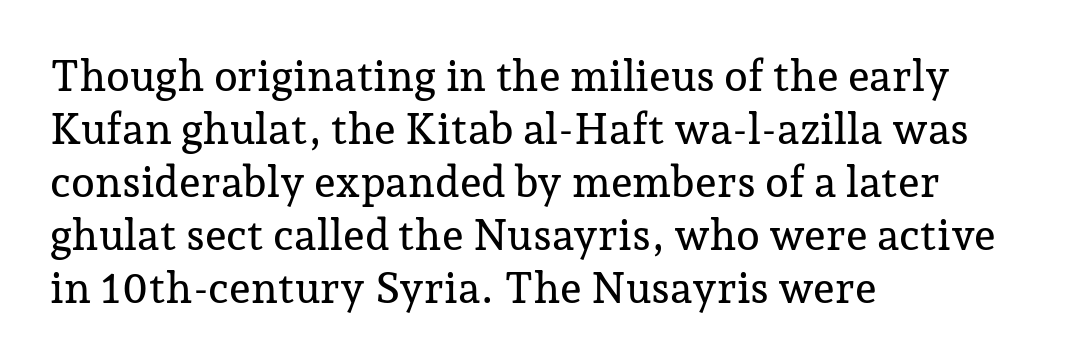
In CSS terms this would be text-align: left. Is this a fixed-width face? No — the glyphs have proportional, varying widths. Descender tails drop into unmarked territory. Is this a sans? No — the strokes have serifs. A typesetter would call this zero additional tracking. The type sits square on the baseline with zero lean.
